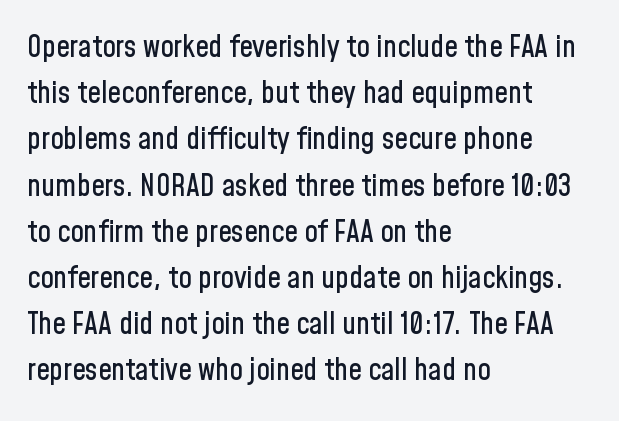
Q: Is the text italic (slanted)? A: No, it is upright.
Q: Is the typeface a serif or a sans-serif typeface? A: Sans-serif.
Q: Is the text underlined? A: No.
Q: How is the paragraph aligned? A: Left-aligned.
Q: Is the spacing between letters normal or unusually wide? A: Normal.
Q: Is the spacing between lines tight, normal or loose? A: Normal.
Q: Width (condensed, normal, or wide)? A: Condensed.
Q: Stroke contrast? A: Low.
Q: x-height? A: Medium.
Q: Monospaced? A: No.
